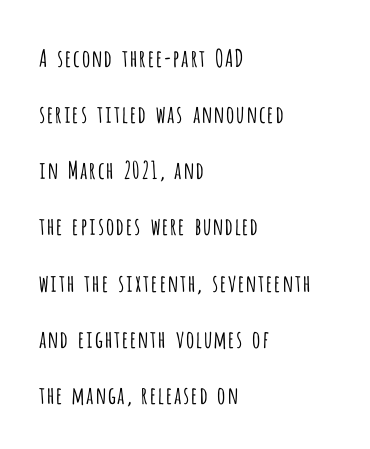
Stem width sits at or under what a default text font uses. Left-aligned paragraph, ragged on the right. When letters stand straight like this, we call the style roman or upright. Between one letter and the next there's only the usual sliver of space. The passage shown is not underscored anywhere.
